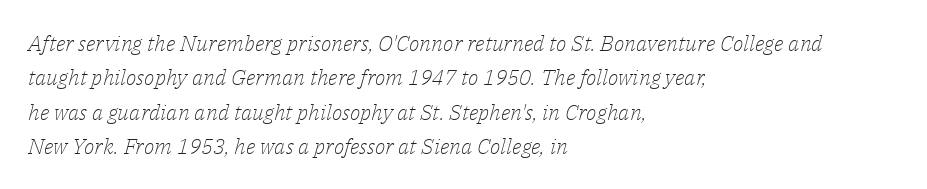
The image shows 22 px text type, italic (leaning right); set left-aligned, normal line spacing (1.56x), normal letter spacing, not underlined.
